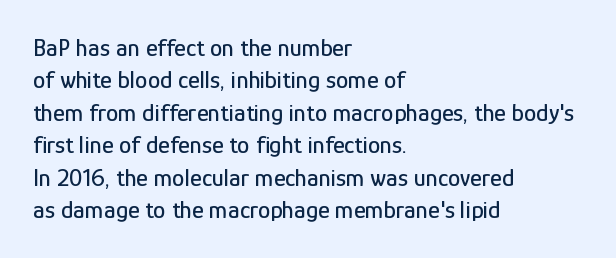
{"italic": "no", "underline": "no", "align": "left", "line_spacing": "normal", "line_spacing_ratio": 1.3, "letter_spacing": "normal", "letter_spacing_em": 0.0, "glyph_px": 25}
